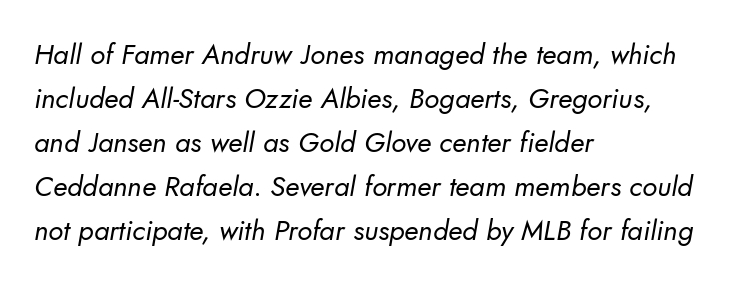
Q: Is the text bold? A: No.
Q: Is the typeface a serif or a sans-serif typeface? A: Sans-serif.
Q: Is the text underlined? A: No.
Q: How is the paragraph aligned? A: Left-aligned.
Q: Is the spacing between letters normal or unusually wide? A: Normal.
Q: Is the spacing between lines tight, normal or loose? A: Normal.
Q: Width (condensed, normal, or wide)? A: Normal.
Q: Stroke contrast? A: Low.
Q: x-height? A: Small.
Q: Monospaced? A: No.
